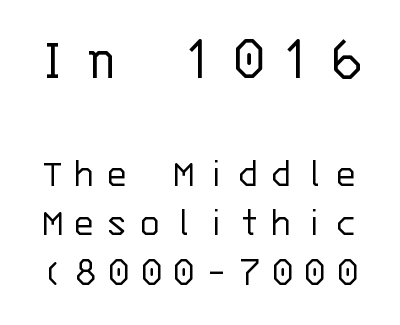
These glyphs show unthickened strokes, regular width or finer. The face used here is monospaced, like something from a code editor. The tracking reads as deliberately expanded to a designer's eye. Clear beneath every line of the passage. Type size steps down from the first block to the second. Characters remain perfectly vertical along every line.
